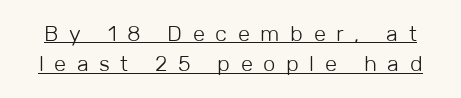
{"italic": "no", "bold": "no", "underline": "yes", "line_spacing": "normal", "line_spacing_ratio": 1.38, "letter_spacing": "wide", "letter_spacing_em": 0.48, "glyph_px": 22}
